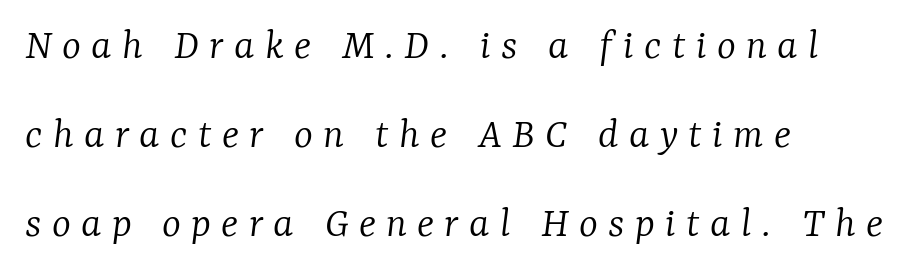
{"serif": "yes", "italic": "yes", "lean": "right", "slant_degrees": 7, "bold": "no", "weight": "light", "width": "normal", "stroke_contrast": "low", "x_height": "medium", "monospaced": "no", "underline": "no", "align": "left", "line_spacing": "loose", "line_spacing_ratio": 1.98, "letter_spacing": "wide", "letter_spacing_em": 0.23, "glyph_px": 45}
